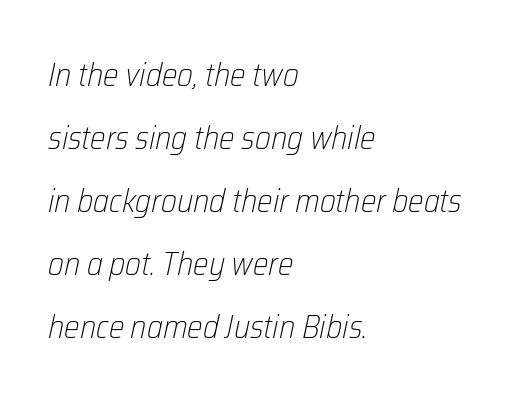
This sample is left-justified, so line endings fall wherever the words run out. Italic: yes, the glyphs are oblique. The designer dialed line spacing up above the default. The area under the type is left untouched. Tracking here is standard; glyphs follow each other at the usual distance.
